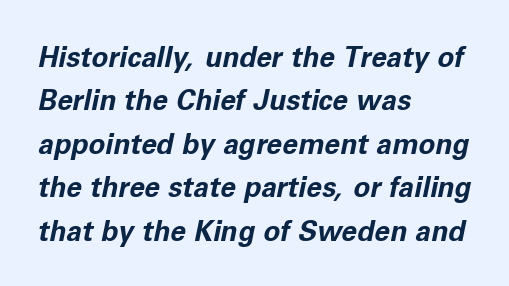
You could not count columns in this text — the font is proportionally spaced. The line texture is even and compact thanks to regular tracking. Line beginnings align vertically; line endings do not. Students, this is bold: see how much ink each stroke carries.
